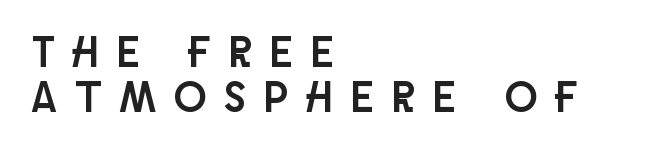
{"serif": "no", "italic": "no", "width": "condensed", "stroke_contrast": "low", "x_height": "large", "monospaced": "no", "underline": "no", "align": "left", "line_spacing": "tight", "line_spacing_ratio": 1.04, "letter_spacing": "wide", "letter_spacing_em": 0.44, "glyph_px": 43}
